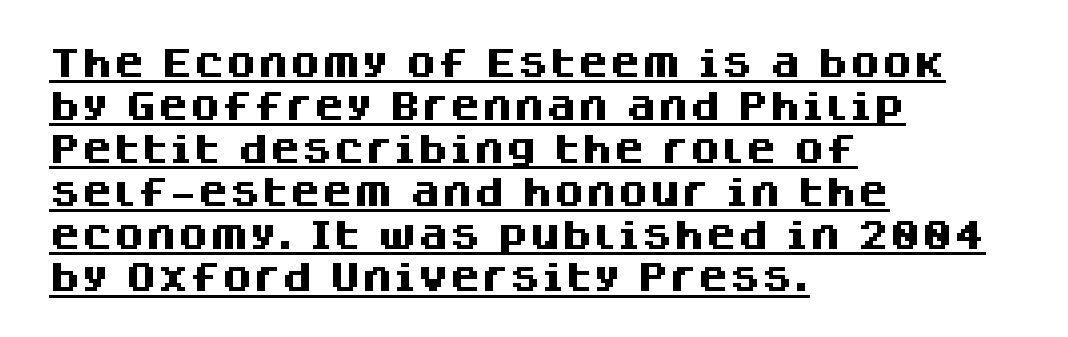
The image shows 32 px heavy sans-serif type, upright; set left-aligned, normal line spacing (1.34x), normal letter spacing, underlined; medium stroke contrast and a large x-height.
